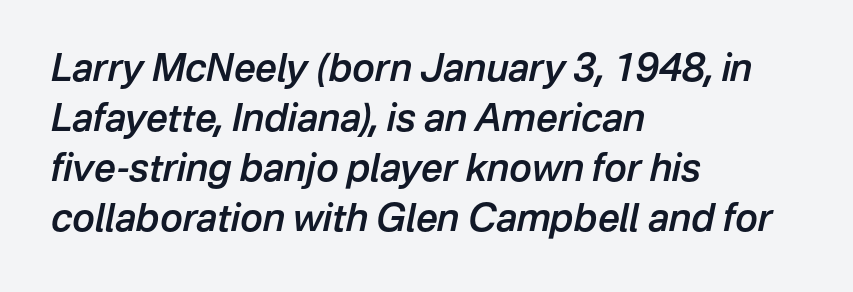
{"italic": "yes", "lean": "right", "slant_degrees": 12, "bold": "semi", "weight": "semibold", "width": "normal", "stroke_contrast": "low", "x_height": "medium", "monospaced": "no", "underline": "no", "align": "left", "line_spacing": "normal", "line_spacing_ratio": 1.32, "letter_spacing": "normal", "letter_spacing_em": 0.0, "glyph_px": 38}
